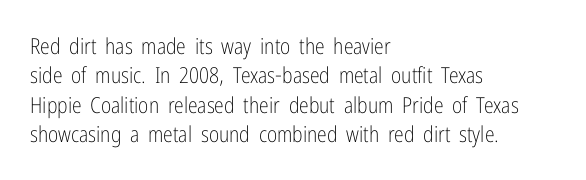
The image shows 22 px text type, upright; set left-aligned, normal line spacing (1.34x), normal letter spacing, not underlined.
